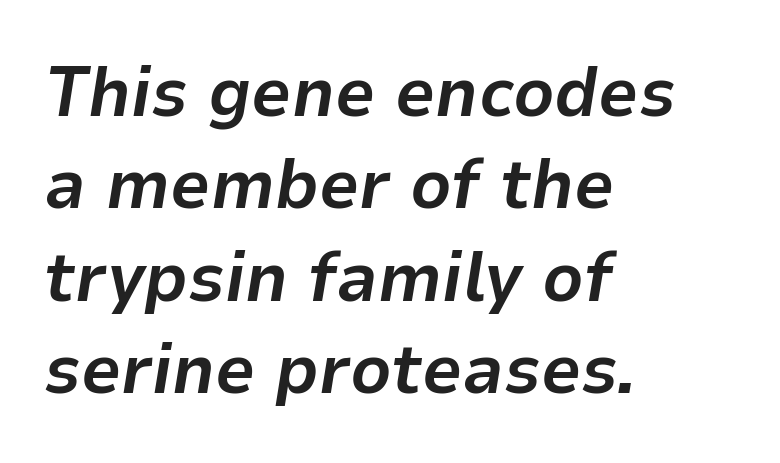
The image shows 71 px bold type, italic (leaning right); set left-aligned, normal line spacing (1.3x), normal letter spacing, not underlined; low stroke contrast and a medium x-height.
